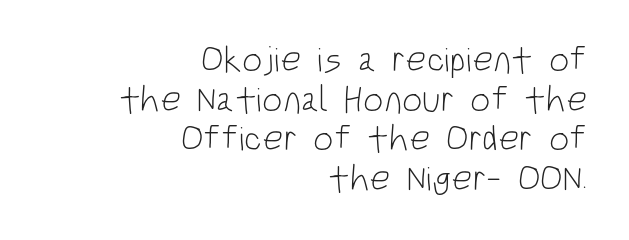
It's the straight-up-and-down kind of type. Lines of text with bare space underneath. The letters look calm and open, with moderate or lighter stems. The type family on display is of the sans-serif kind. The text block is weighted toward the right margin, trailing off unevenly leftward.
